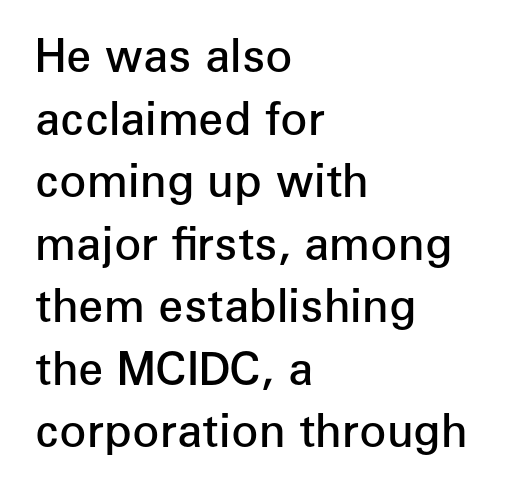
The image shows 45 px semibold sans-serif type, upright; set left-aligned, normal line spacing (1.39x), normal letter spacing, not underlined; low stroke contrast and a medium x-height.
